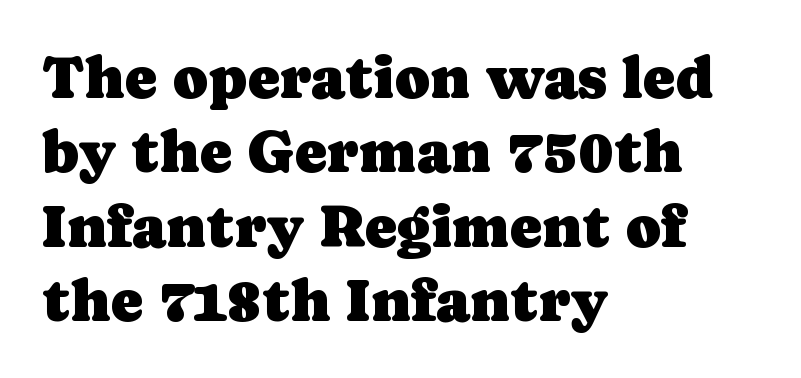
{"serif": "yes", "italic": "no", "width": "normal", "stroke_contrast": "low", "x_height": "medium", "monospaced": "no", "underline": "no", "align": "left", "line_spacing_ratio": 1.24, "letter_spacing": "normal", "letter_spacing_em": 0.0, "glyph_px": 60}
